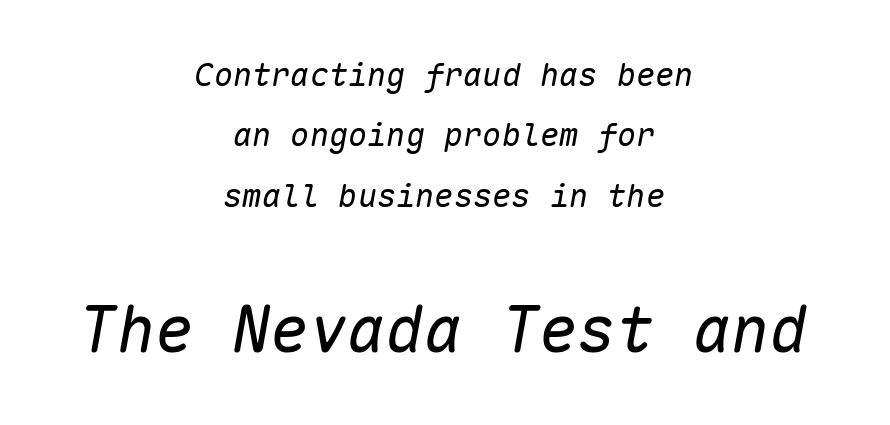
Q: Is the text bold? A: No.
Q: Is the text italic (slanted)? A: Yes, it leans right by about 10 degrees.
Q: Is the text underlined? A: No.
Q: How is the paragraph aligned? A: Centered.
Q: Is the spacing between letters normal or unusually wide? A: Normal.
Q: Which block of text is set in a larger size, the first (top) or the second (bottom)? A: The second (bottom) one.
Q: Width (condensed, normal, or wide)? A: Normal.
Q: Stroke contrast? A: Low.
Q: x-height? A: Medium.
Q: Monospaced? A: Yes.
